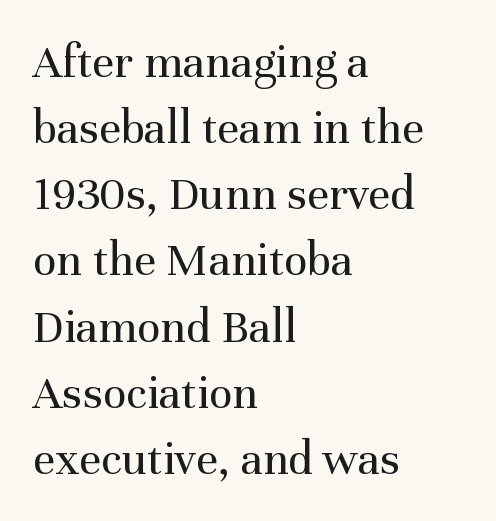
Q: Is the text bold? A: No.
Q: Is the text italic (slanted)? A: No, it is upright.
Q: Is the typeface a serif or a sans-serif typeface? A: Serif.
Q: Is the text underlined? A: No.
Q: How is the paragraph aligned? A: Left-aligned.
Q: Is the spacing between letters normal or unusually wide? A: Normal.
Q: Is the spacing between lines tight, normal or loose? A: Normal.
Q: Width (condensed, normal, or wide)? A: Normal.
Q: Stroke contrast? A: Medium.
Q: x-height? A: Medium.
Q: Monospaced? A: No.
